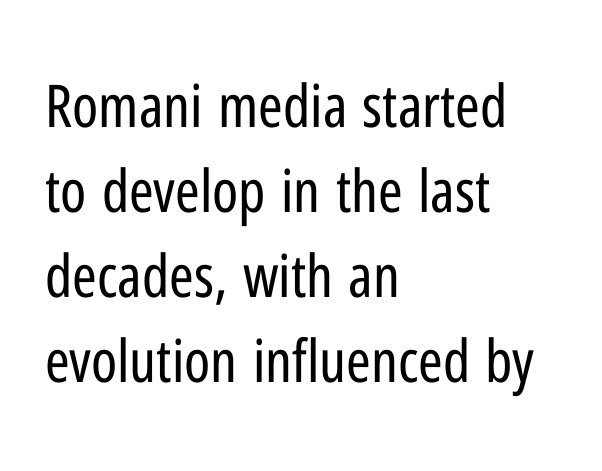
{"serif": "no", "italic": "no", "bold": "no", "weight": "regular", "width": "condensed", "stroke_contrast": "low", "x_height": "medium", "monospaced": "no", "underline": "no", "align": "left", "line_spacing": "normal", "line_spacing_ratio": 1.44, "letter_spacing": "normal", "letter_spacing_em": 0.0, "glyph_px": 59}
